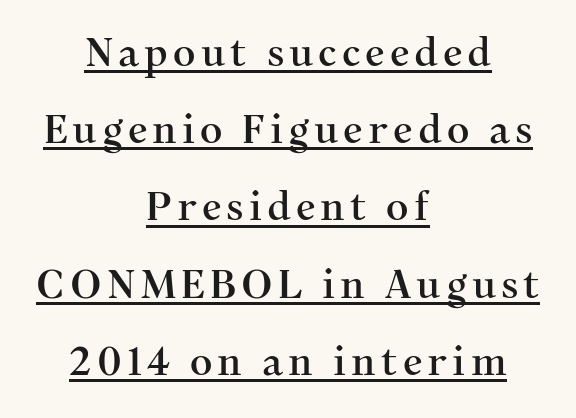
Q: Is the text italic (slanted)? A: No, it is upright.
Q: Is the typeface a serif or a sans-serif typeface? A: Serif.
Q: Is the text underlined? A: Yes.
Q: How is the paragraph aligned? A: Centered.
Q: Is the spacing between lines tight, normal or loose? A: Loose.
Q: Width (condensed, normal, or wide)? A: Normal.
Q: Stroke contrast? A: Medium.
Q: x-height? A: Medium.
Q: Monospaced? A: No.
